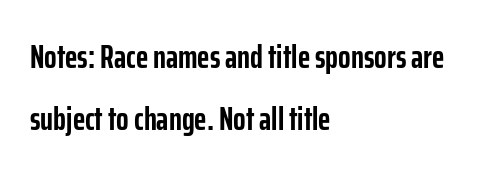
Q: Is the text bold? A: Yes.
Q: Is the text italic (slanted)? A: No, it is upright.
Q: Is the typeface a serif or a sans-serif typeface? A: Sans-serif.
Q: Is the text underlined? A: No.
Q: How is the paragraph aligned? A: Left-aligned.
Q: Is the spacing between letters normal or unusually wide? A: Normal.
Q: Width (condensed, normal, or wide)? A: Condensed.
Q: Stroke contrast? A: Low.
Q: x-height? A: Medium.
Q: Monospaced? A: No.
